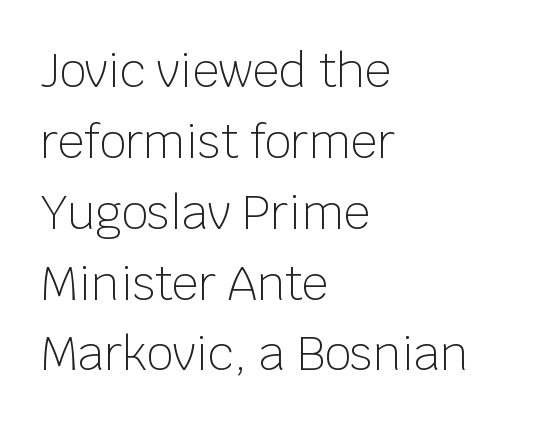
Q: Is the text bold? A: No.
Q: Is the text italic (slanted)? A: No, it is upright.
Q: Is the typeface a serif or a sans-serif typeface? A: Sans-serif.
Q: Is the text underlined? A: No.
Q: How is the paragraph aligned? A: Left-aligned.
Q: Is the spacing between letters normal or unusually wide? A: Normal.
Q: Is the spacing between lines tight, normal or loose? A: Normal.
Q: Width (condensed, normal, or wide)? A: Normal.
Q: Stroke contrast? A: Low.
Q: x-height? A: Large.
Q: Monospaced? A: No.
